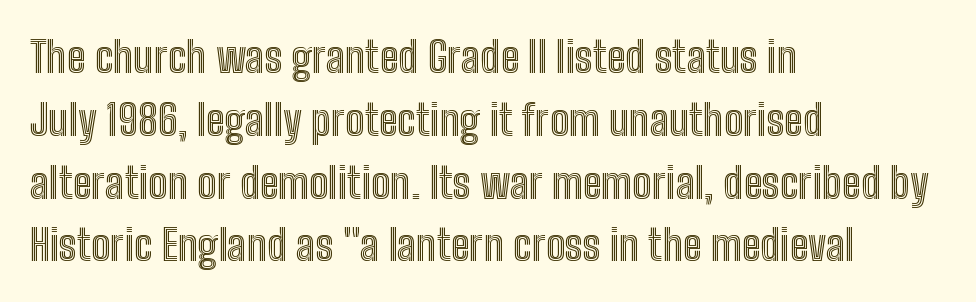
{"italic": "no", "width": "condensed", "x_height": "medium", "monospaced": "no", "underline": "no", "align": "left", "line_spacing": "normal", "line_spacing_ratio": 1.46, "letter_spacing": "normal", "letter_spacing_em": 0.0, "glyph_px": 43}
